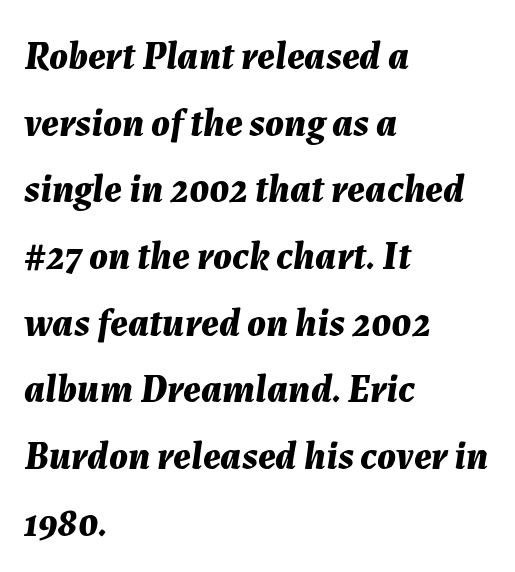
Q: Is the text bold? A: Yes.
Q: Is the text italic (slanted)? A: Yes, it leans right by about 7 degrees.
Q: Is the text underlined? A: No.
Q: How is the paragraph aligned? A: Left-aligned.
Q: Is the spacing between letters normal or unusually wide? A: Normal.
Q: Width (condensed, normal, or wide)? A: Normal.
Q: Stroke contrast? A: Medium.
Q: x-height? A: Medium.
Q: Monospaced? A: No.
